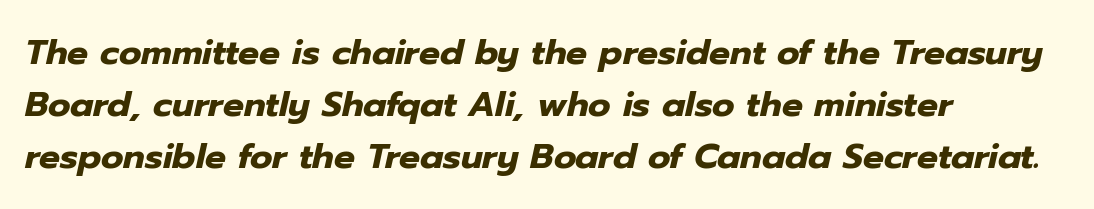
{"italic": "yes", "lean": "right", "slant_degrees": 12, "bold": "yes", "weight": "heavy", "width": "normal", "stroke_contrast": "low", "x_height": "medium", "monospaced": "no", "underline": "no", "align": "left", "line_spacing": "normal", "line_spacing_ratio": 1.49, "letter_spacing": "normal", "letter_spacing_em": 0.0, "glyph_px": 35}
